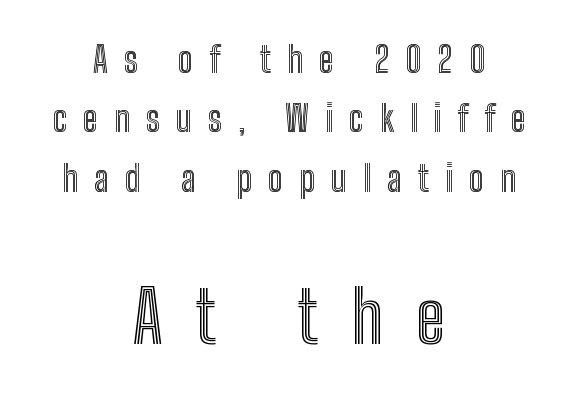
Q: Is the text italic (slanted)? A: No, it is upright.
Q: Is the text underlined? A: No.
Q: How is the paragraph aligned? A: Centered.
Q: Is the spacing between letters normal or unusually wide? A: Unusually wide.
Q: Is the spacing between lines tight, normal or loose? A: Normal.
Q: Which block of text is set in a larger size, the first (top) or the second (bottom)? A: The second (bottom) one.
Q: Width (condensed, normal, or wide)? A: Condensed.
Q: x-height? A: Medium.
Q: Monospaced? A: No.
